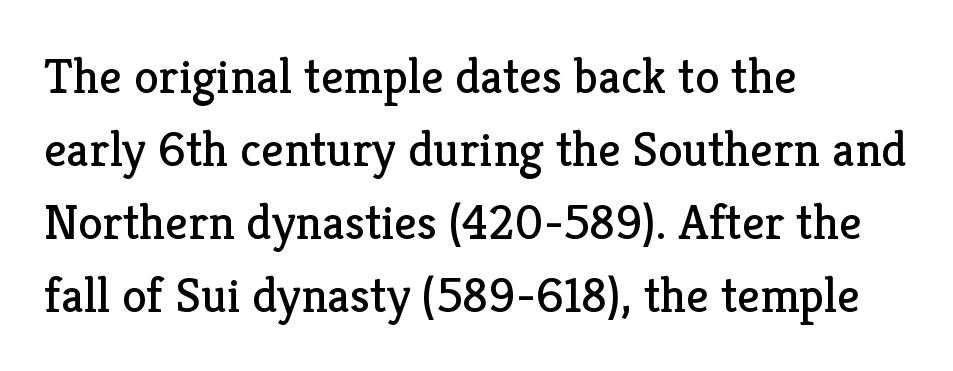
The face used here is rendered with its standard letterfit. A light-to-regular cut is what we see here. The characters display serif detailing at their extremities. Spacing verdict: proportional, widths tailored to each character.
